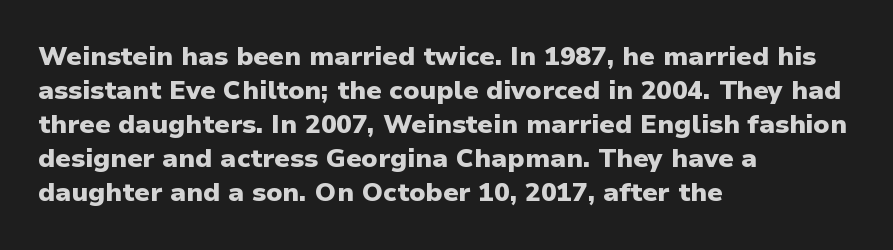
Q: Is the text bold? A: Yes.
Q: Is the text italic (slanted)? A: No, it is upright.
Q: Is the text underlined? A: No.
Q: How is the paragraph aligned? A: Left-aligned.
Q: Is the spacing between letters normal or unusually wide? A: Normal.
Q: Is the spacing between lines tight, normal or loose? A: Normal.
